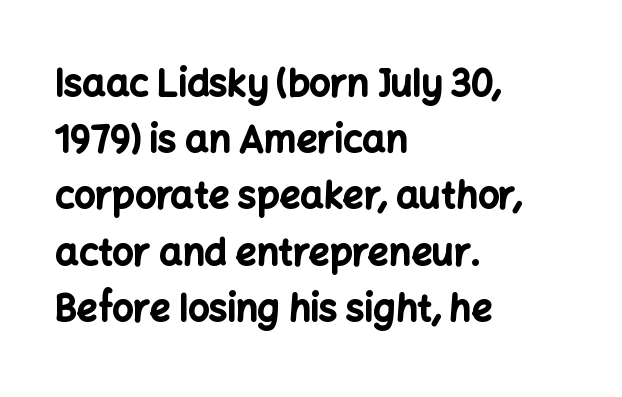
Quick note: interline space is typical. Note: no serifs on the glyphs. The rendering uses natural spacing where letterforms have individual widths. There is no visible air inserted between adjacent glyphs.
